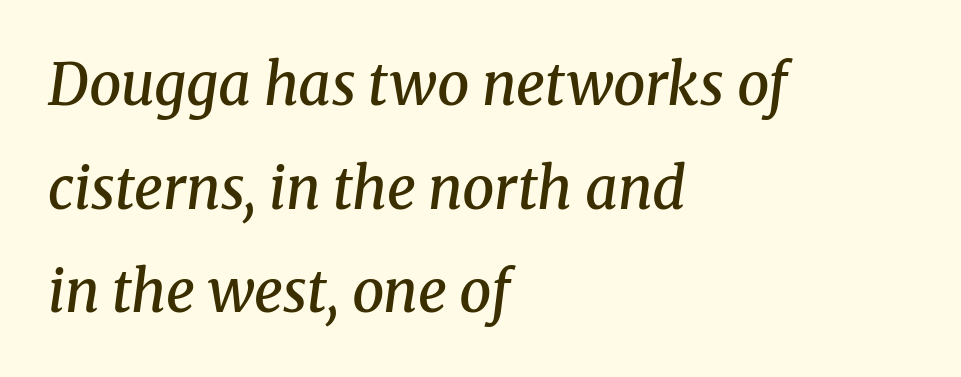
{"serif": "yes", "italic": "yes", "lean": "right", "slant_degrees": 8, "bold": "semi", "weight": "semibold", "width": "normal", "stroke_contrast": "medium", "x_height": "medium", "monospaced": "no", "underline": "no", "align": "left", "line_spacing_ratio": 1.82, "letter_spacing": "normal", "letter_spacing_em": 0.0, "glyph_px": 57}
